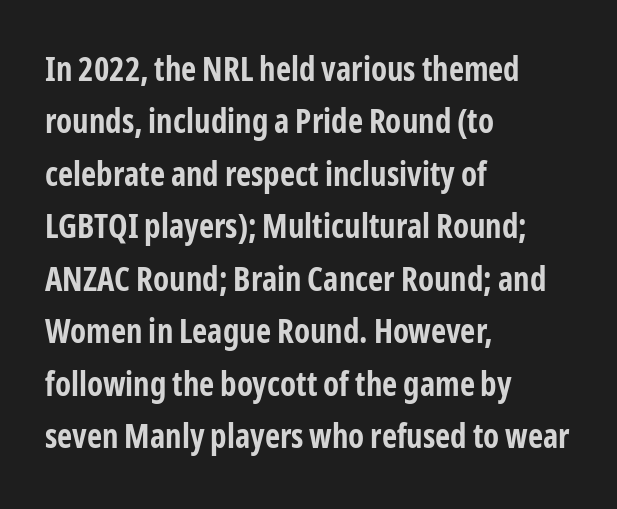
The words here are not underlined. Compared with typical paragraphs, the rows here are spaced about the same. Are there feet on the stems? There aren't — it's a sans. Is this a fixed-width face? No — the glyphs have proportional, varying widths. Glyph-to-glyph distance matches everyday printed text.
